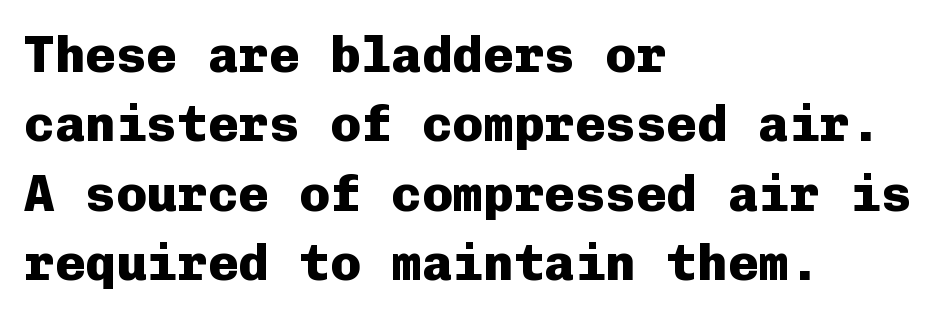
Q: Is the text bold? A: Yes.
Q: Is the text italic (slanted)? A: No, it is upright.
Q: Is the typeface a serif or a sans-serif typeface? A: Sans-serif.
Q: Is the text underlined? A: No.
Q: How is the paragraph aligned? A: Left-aligned.
Q: Is the spacing between letters normal or unusually wide? A: Normal.
Q: Is the spacing between lines tight, normal or loose? A: Normal.
Q: Width (condensed, normal, or wide)? A: Normal.
Q: Stroke contrast? A: Low.
Q: x-height? A: Medium.
Q: Monospaced? A: Yes.
